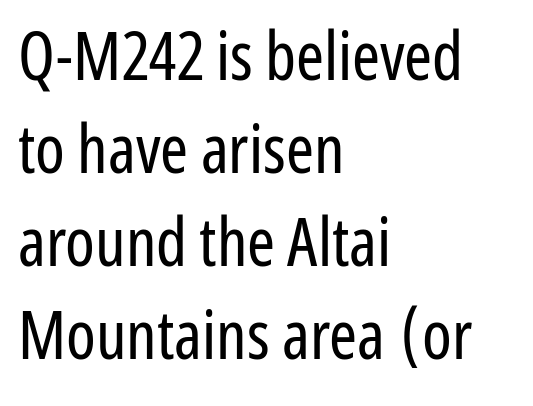
{"serif": "no", "italic": "no", "bold": "no", "weight": "regular", "width": "condensed", "stroke_contrast": "low", "x_height": "medium", "monospaced": "no", "underline": "no", "align": "left", "line_spacing": "normal", "line_spacing_ratio": 1.39, "letter_spacing": "normal", "letter_spacing_em": 0.0, "glyph_px": 67}
